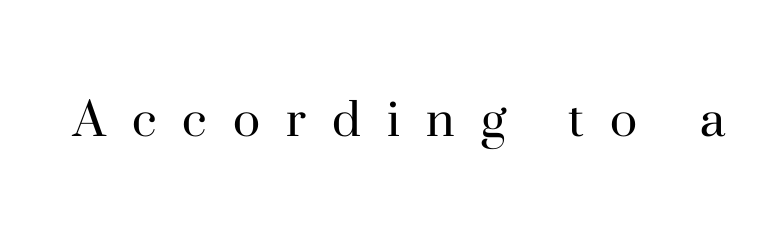
{"serif": "yes", "italic": "no", "bold": "no", "weight": "regular", "width": "normal", "stroke_contrast": "high", "x_height": "small", "monospaced": "no", "underline": "no", "letter_spacing": "wide", "letter_spacing_em": 0.46, "glyph_px": 57}
